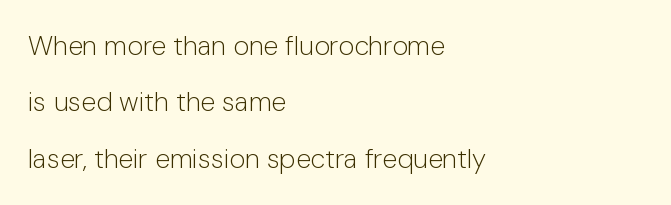
The image shows 27 px text type, upright; set left-aligned, loose line spacing (2.09x), normal letter spacing, not underlined.
